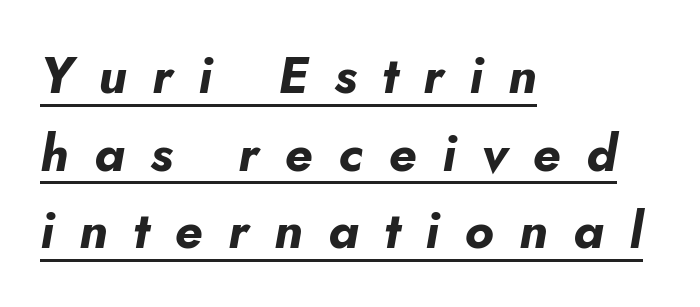
Honestly, the row spacing looks completely unremarkable. Does a line run under the words? Yes, clearly. Would a proofreader flag this as italicized? Yes. As a designer I'd log this as weight 700, bold. Between one letter and the next there's a generous, obvious gap. A typesetter would call this proportional, since set widths differ per character.
